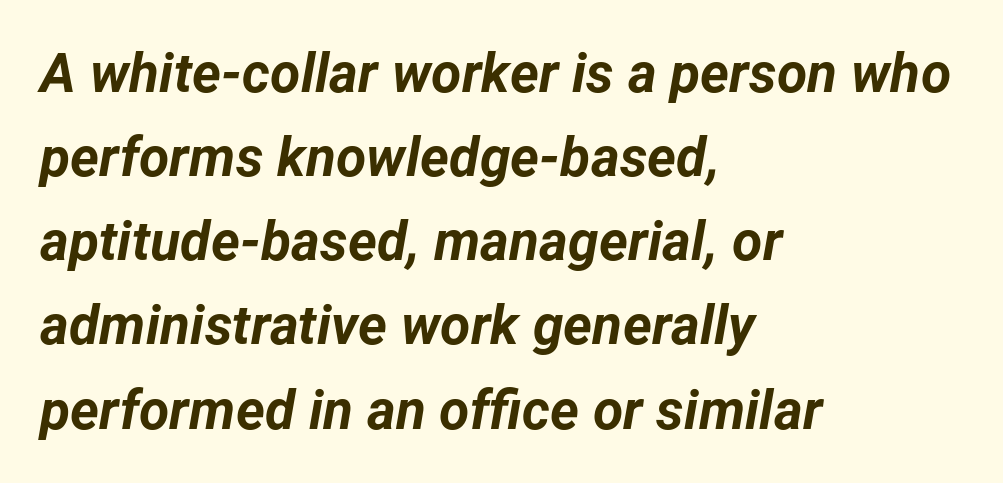
Q: Is the text bold? A: Yes.
Q: Is the text italic (slanted)? A: Yes, it leans right by about 12 degrees.
Q: Is the text underlined? A: No.
Q: How is the paragraph aligned? A: Left-aligned.
Q: Is the spacing between letters normal or unusually wide? A: Normal.
Q: Is the spacing between lines tight, normal or loose? A: Normal.
Q: Width (condensed, normal, or wide)? A: Normal.
Q: Stroke contrast? A: Low.
Q: x-height? A: Medium.
Q: Monospaced? A: No.
